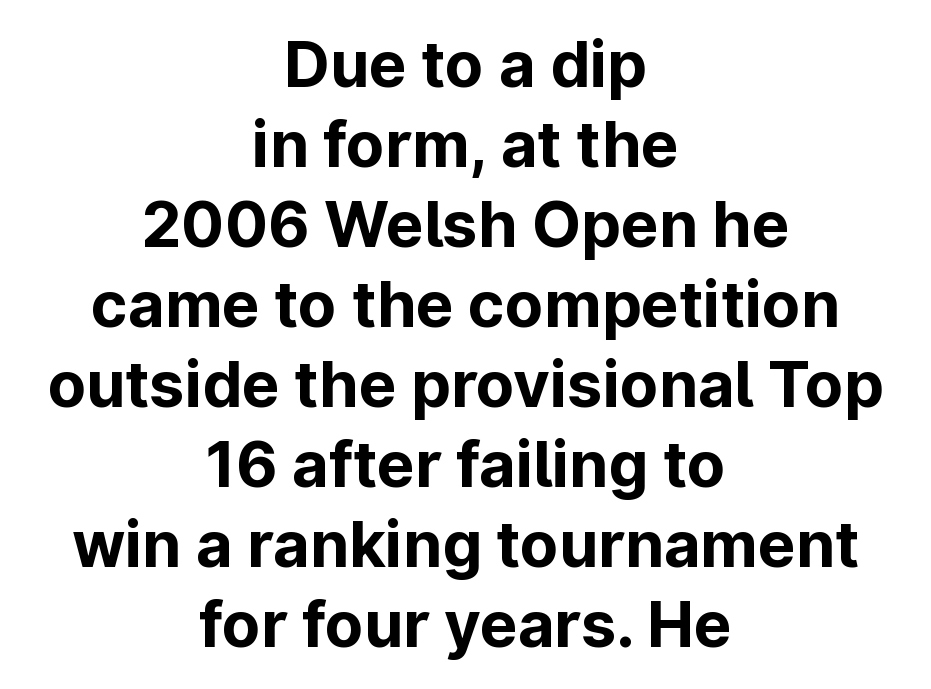
Q: Is the text bold? A: Yes.
Q: Is the text italic (slanted)? A: No, it is upright.
Q: Is the typeface a serif or a sans-serif typeface? A: Sans-serif.
Q: Is the text underlined? A: No.
Q: How is the paragraph aligned? A: Centered.
Q: Is the spacing between letters normal or unusually wide? A: Normal.
Q: Is the spacing between lines tight, normal or loose? A: Normal.
Q: Width (condensed, normal, or wide)? A: Normal.
Q: Stroke contrast? A: Low.
Q: x-height? A: Medium.
Q: Monospaced? A: No.
